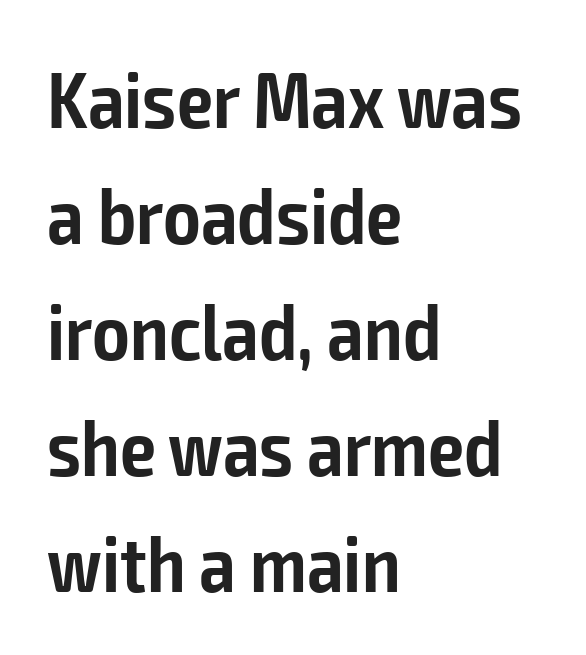
Q: Is the text bold? A: Semi-bold.
Q: Is the text italic (slanted)? A: No, it is upright.
Q: Is the typeface a serif or a sans-serif typeface? A: Sans-serif.
Q: Is the text underlined? A: No.
Q: How is the paragraph aligned? A: Left-aligned.
Q: Is the spacing between letters normal or unusually wide? A: Normal.
Q: Is the spacing between lines tight, normal or loose? A: Normal.
Q: Width (condensed, normal, or wide)? A: Condensed.
Q: Stroke contrast? A: Low.
Q: x-height? A: Medium.
Q: Monospaced? A: No.
